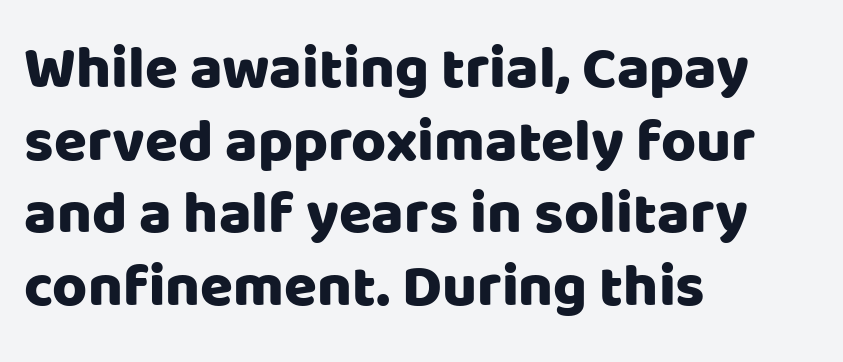
The image shows 60 px sans-serif type, upright; set left-aligned, line spacing 1.21x, normal letter spacing, not underlined; low stroke contrast and a large x-height.
